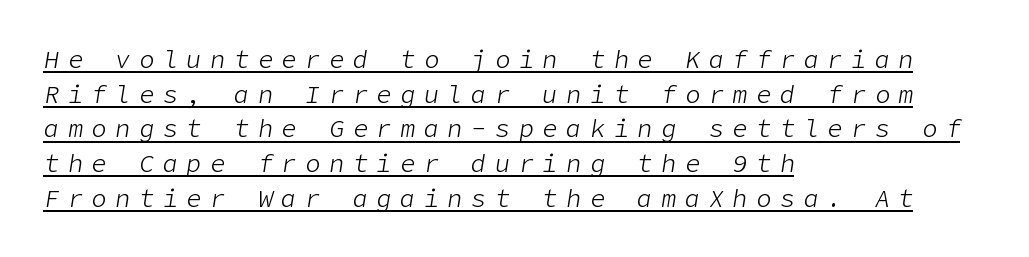
The designer left line spacing at the default. Counters stay open thanks to moderate or lighter strokes. All the whitespace from short lines collects on the right. These lines have a slow, spaced-out rhythm from letter to letter. Check the space under the baseline: a stroke is drawn there. The specimen reads as italic at a glance.
